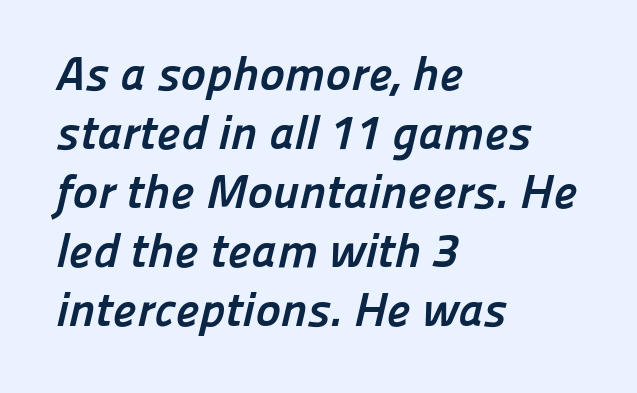
{"serif": "no", "bold": "yes", "weight": "semibold", "width": "normal", "stroke_contrast": "low", "x_height": "medium", "monospaced": "no", "underline": "no", "align": "left", "line_spacing_ratio": 1.23, "letter_spacing": "normal", "letter_spacing_em": 0.0, "glyph_px": 48}
